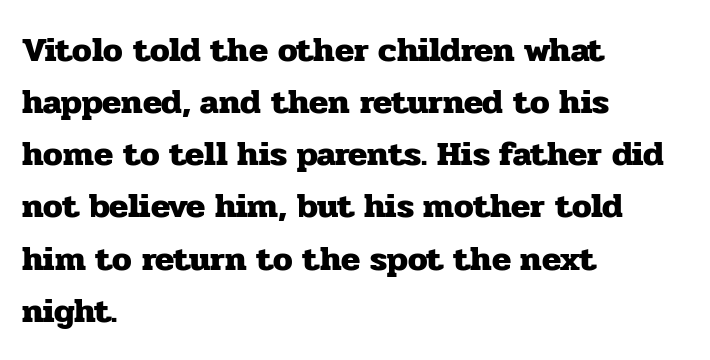
Q: Is the text bold? A: Yes.
Q: Is the text italic (slanted)? A: No, it is upright.
Q: Is the typeface a serif or a sans-serif typeface? A: Serif.
Q: Is the text underlined? A: No.
Q: How is the paragraph aligned? A: Left-aligned.
Q: Is the spacing between letters normal or unusually wide? A: Normal.
Q: Is the spacing between lines tight, normal or loose? A: Normal.
Q: Width (condensed, normal, or wide)? A: Normal.
Q: Stroke contrast? A: Low.
Q: x-height? A: Medium.
Q: Monospaced? A: No.
